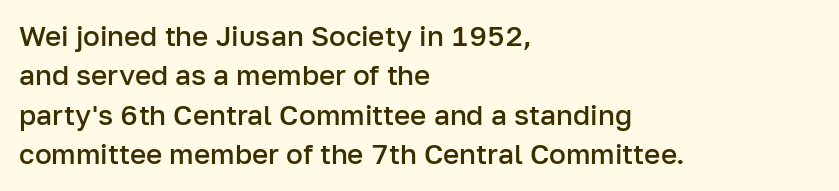
Letterform terminals end flat and unadorned throughout the passage. You could not count columns in this text — the font is proportionally spaced. Short and long lines alike share a common starting point at left. You can tell it's not italic because the verticals are truly vertical. Students, note that the glyphs here touch the page at normal intervals.
